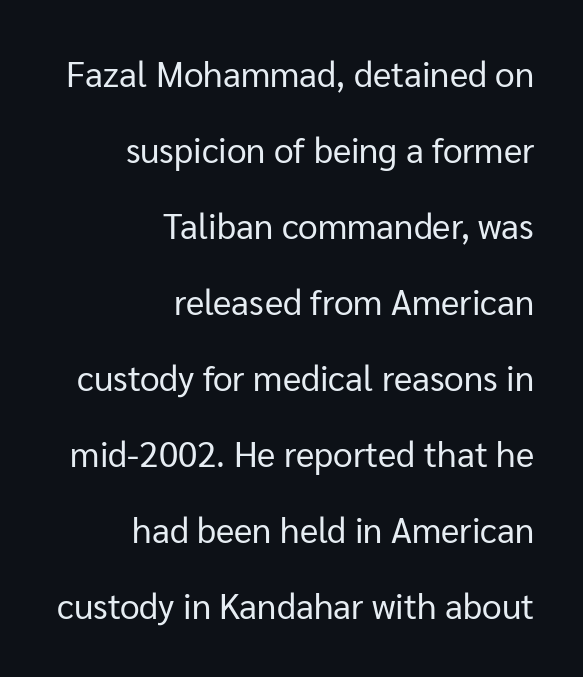
{"serif": "no", "italic": "no", "bold": "no", "weight": "regular", "width": "normal", "stroke_contrast": "low", "x_height": "medium", "monospaced": "no", "underline": "no", "align": "right", "line_spacing": "loose", "line_spacing_ratio": 2.17, "letter_spacing": "normal", "letter_spacing_em": 0.0, "glyph_px": 35}
